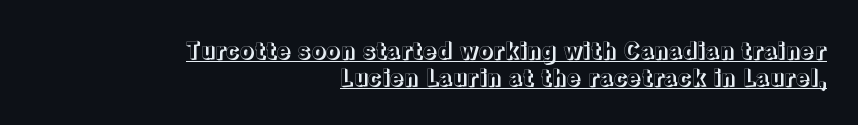
The image shows 23 px text type, upright; set right-aligned, line spacing 1.17x, normal letter spacing, underlined.
